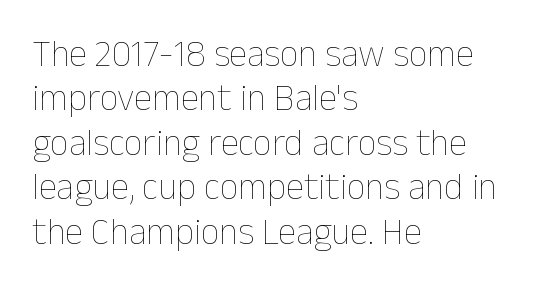
Q: Is the text bold? A: No.
Q: Is the text italic (slanted)? A: No, it is upright.
Q: Is the text underlined? A: No.
Q: How is the paragraph aligned? A: Left-aligned.
Q: Is the spacing between letters normal or unusually wide? A: Normal.
Q: Width (condensed, normal, or wide)? A: Normal.
Q: Stroke contrast? A: Low.
Q: x-height? A: Medium.
Q: Monospaced? A: No.
